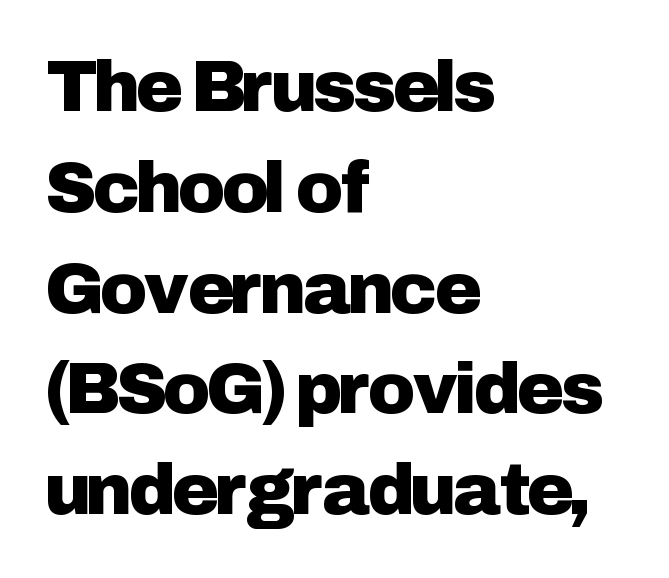
Q: Is the text italic (slanted)? A: No, it is upright.
Q: Is the typeface a serif or a sans-serif typeface? A: Sans-serif.
Q: Is the text underlined? A: No.
Q: How is the paragraph aligned? A: Left-aligned.
Q: Is the spacing between letters normal or unusually wide? A: Normal.
Q: Is the spacing between lines tight, normal or loose? A: Normal.
Q: Width (condensed, normal, or wide)? A: Normal.
Q: Stroke contrast? A: Low.
Q: x-height? A: Medium.
Q: Monospaced? A: No.
